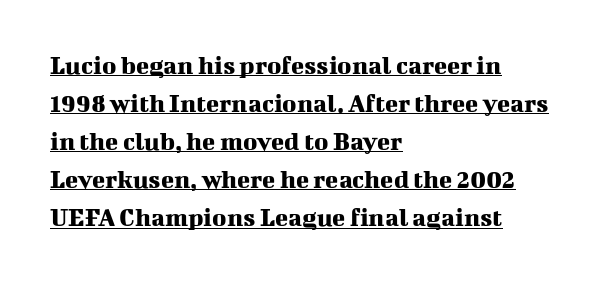
The paragraph shown leans on its left margin. There is no visible air inserted between adjacent glyphs. Honestly, the row spacing looks completely unremarkable. The letters stand straight up with perfectly vertical stems. The words here are underlined.
